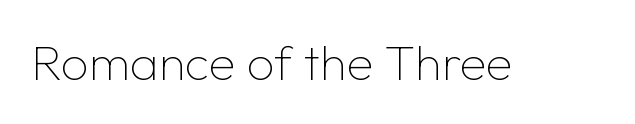
The image shows 49 px thin sans-serif type, upright; set normal letter spacing, not underlined; low stroke contrast and a medium x-height.
